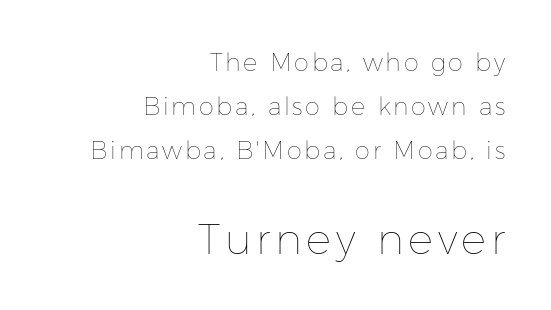
Q: Is the text bold? A: No.
Q: Is the text italic (slanted)? A: No, it is upright.
Q: Is the text underlined? A: No.
Q: How is the paragraph aligned? A: Right-aligned.
Q: Which block of text is set in a larger size, the first (top) or the second (bottom)? A: The second (bottom) one.
Q: Width (condensed, normal, or wide)? A: Normal.
Q: Stroke contrast? A: Low.
Q: x-height? A: Medium.
Q: Monospaced? A: No.
